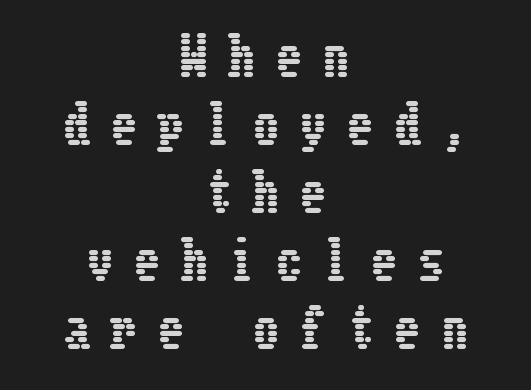
{"italic": "no", "width": "condensed", "stroke_contrast": "low", "x_height": "medium", "underline": "no", "align": "center", "line_spacing": "normal", "line_spacing_ratio": 1.31, "letter_spacing": "wide", "letter_spacing_em": 0.41, "glyph_px": 52}
